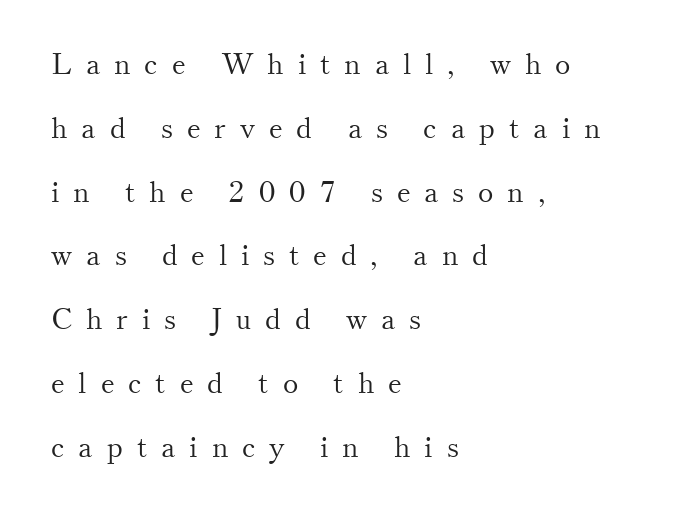
Spacing verdict: proportional, widths tailored to each character. Leftover space on each line is placed entirely after the last word. Designer's note — italics off, roman on. These glyphs show unthickened strokes, regular width or finer.
